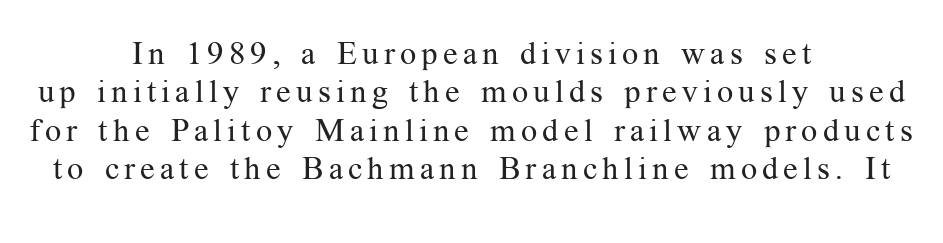
{"serif": "yes", "italic": "no", "bold": "no", "weight": "regular", "width": "normal", "stroke_contrast": "medium", "x_height": "medium", "monospaced": "no", "underline": "no", "align": "center", "line_spacing_ratio": 1.2, "glyph_px": 32}
